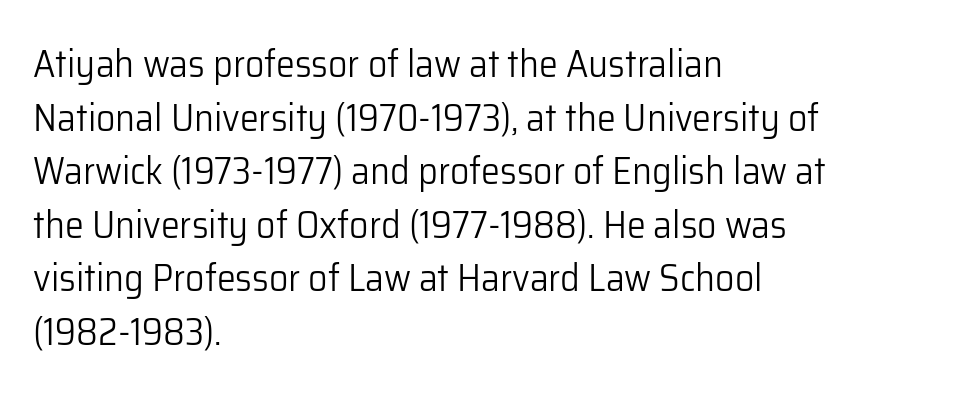
The image shows 38 px light sans-serif type, upright; set left-aligned, normal line spacing (1.41x), normal letter spacing, not underlined; low stroke contrast and a medium x-height.
